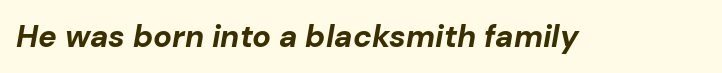
{"italic": "yes", "lean": "right", "slant_degrees": 10, "bold": "yes", "weight": "bold", "width": "normal", "stroke_contrast": "low", "x_height": "medium", "monospaced": "no", "underline": "no", "letter_spacing": "normal", "letter_spacing_em": 0.0, "glyph_px": 31}
